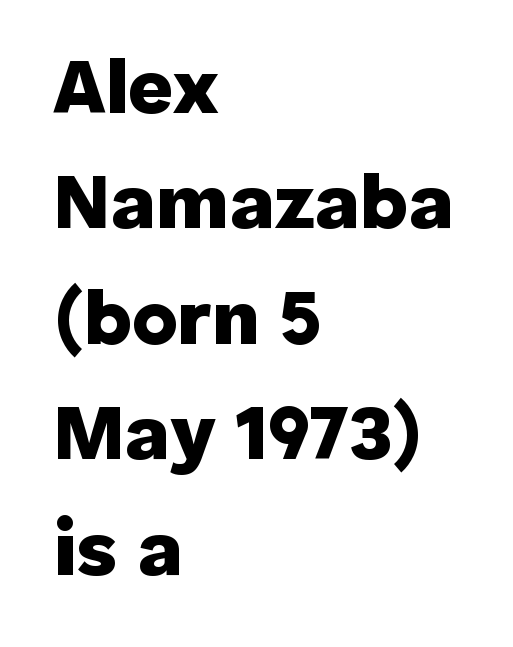
A typesetter would label this face a sans. Does the copy run flush right? No — it runs flush left. Heavy-handed strokes throughout: this text is bold. Does extra space separate the letters? No, they use regular spacing. The passage shown is typed in a proportional face where columns would drift. A typesetter would mark this as roman, not italic.
